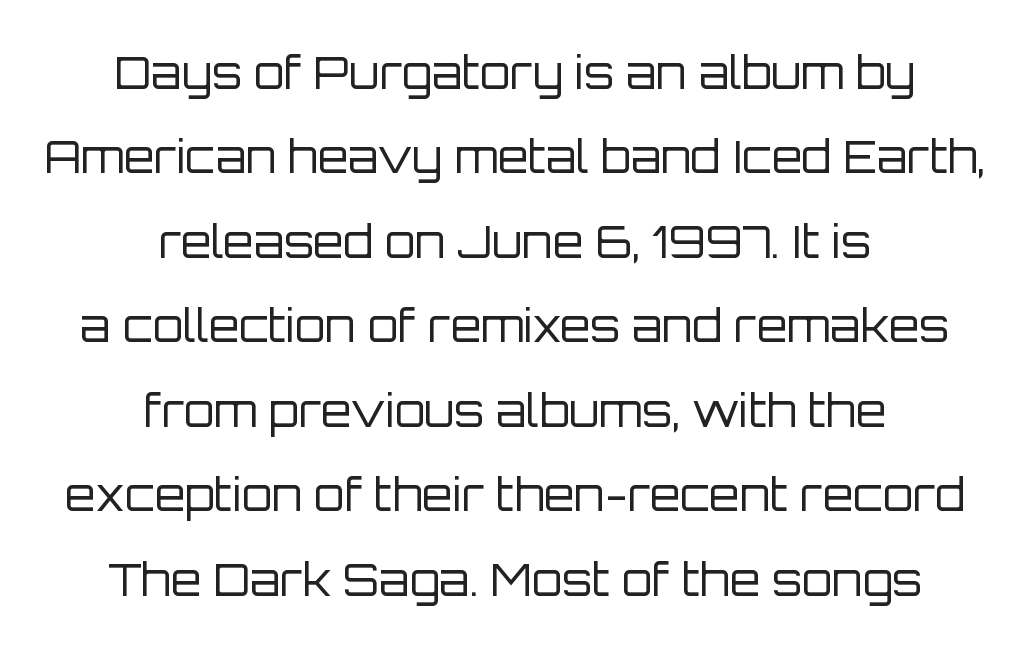
{"serif": "no", "italic": "no", "bold": "no", "weight": "regular", "width": "normal", "stroke_contrast": "low", "x_height": "large", "monospaced": "no", "underline": "no", "align": "center", "line_spacing": "loose", "line_spacing_ratio": 1.92, "letter_spacing": "normal", "letter_spacing_em": 0.0, "glyph_px": 44}
